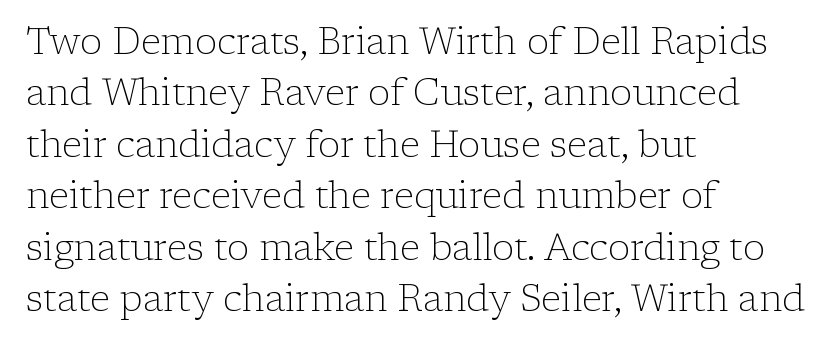
Quick note: underline off. Regarding serifs, this sample has them. Note the varied advance widths — an 'i' is clearly narrower than an 'm'. All the whitespace from short lines collects on the right.
